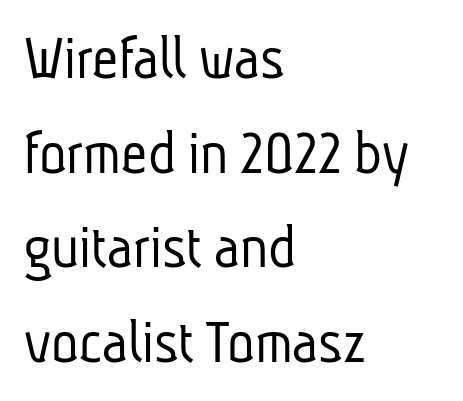
{"serif": "no", "bold": "no", "weight": "light", "width": "condensed", "stroke_contrast": "low", "x_height": "medium", "monospaced": "no", "underline": "no", "align": "left", "line_spacing": "normal", "line_spacing_ratio": 1.48, "letter_spacing": "normal", "letter_spacing_em": 0.0, "glyph_px": 64}
